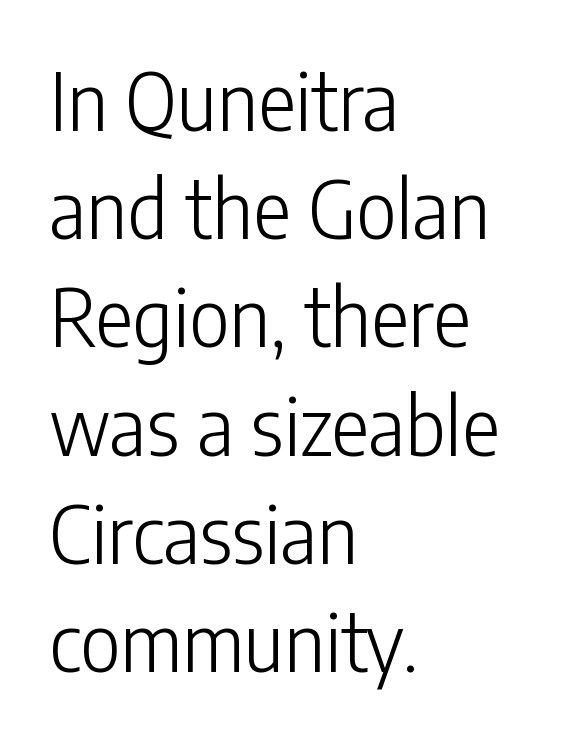
{"serif": "no", "italic": "no", "bold": "no", "weight": "light", "width": "condensed", "stroke_contrast": "low", "x_height": "medium", "monospaced": "no", "underline": "no", "align": "left", "line_spacing": "normal", "line_spacing_ratio": 1.37, "letter_spacing": "normal", "letter_spacing_em": 0.0, "glyph_px": 79}
